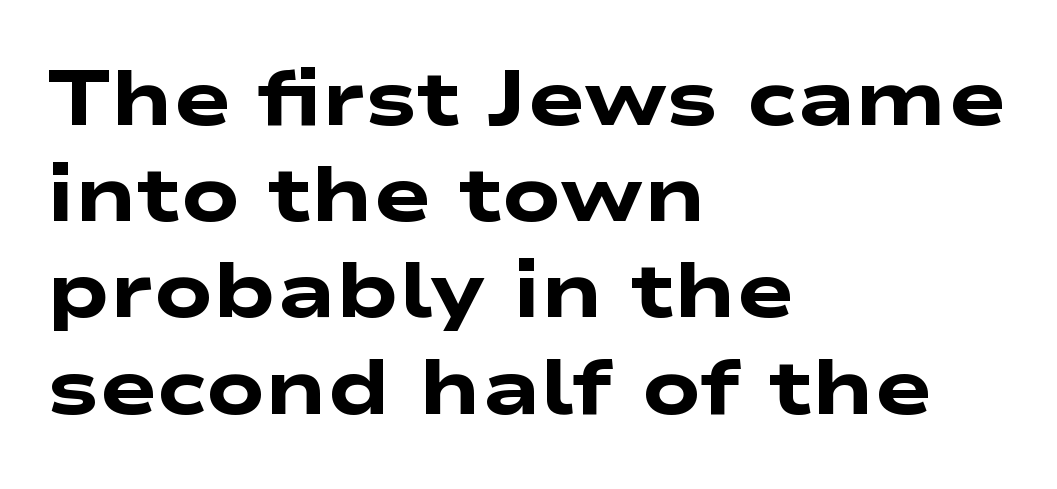
Q: Is the text bold? A: Yes.
Q: Is the typeface a serif or a sans-serif typeface? A: Sans-serif.
Q: Is the text underlined? A: No.
Q: How is the paragraph aligned? A: Left-aligned.
Q: Is the spacing between letters normal or unusually wide? A: Normal.
Q: Is the spacing between lines tight, normal or loose? A: Normal.
Q: Width (condensed, normal, or wide)? A: Wide.
Q: Stroke contrast? A: Low.
Q: x-height? A: Medium.
Q: Monospaced? A: No.
